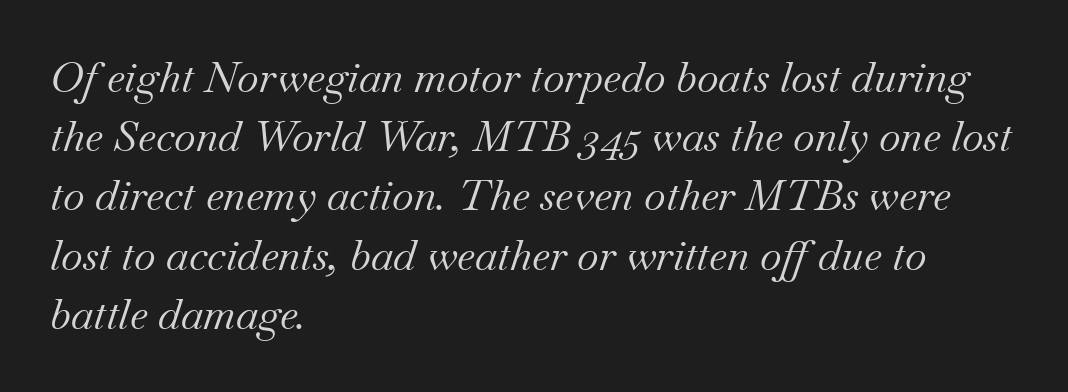
Q: Is the text bold? A: No.
Q: Is the text italic (slanted)? A: Yes, it leans right by about 18 degrees.
Q: Is the typeface a serif or a sans-serif typeface? A: Serif.
Q: Is the text underlined? A: No.
Q: How is the paragraph aligned? A: Left-aligned.
Q: Is the spacing between letters normal or unusually wide? A: Normal.
Q: Is the spacing between lines tight, normal or loose? A: Normal.
Q: Width (condensed, normal, or wide)? A: Normal.
Q: Stroke contrast? A: Medium.
Q: x-height? A: Small.
Q: Monospaced? A: No.
